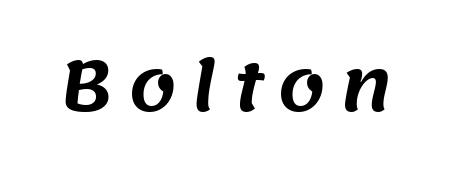
{"serif": "no", "width": "normal", "stroke_contrast": "medium", "x_height": "large", "monospaced": "no", "underline": "no", "letter_spacing": "wide", "letter_spacing_em": 0.21, "glyph_px": 68}
